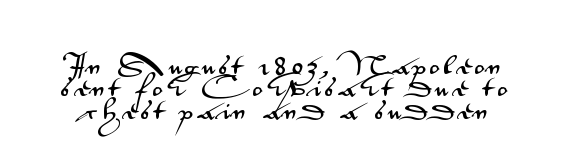
Q: Is the text italic (slanted)? A: Yes.
Q: Is the text underlined? A: No.
Q: Is the spacing between lines tight, normal or loose? A: Tight.
